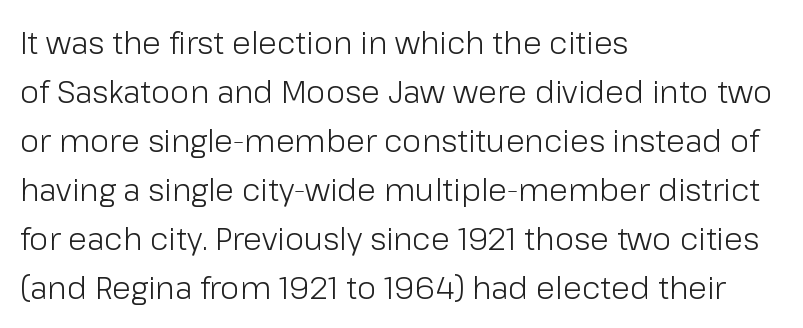
{"serif": "no", "italic": "no", "bold": "no", "weight": "light", "width": "normal", "stroke_contrast": "low", "x_height": "medium", "monospaced": "no", "underline": "no", "align": "left", "line_spacing": "normal", "line_spacing_ratio": 1.58, "letter_spacing": "normal", "letter_spacing_em": 0.0, "glyph_px": 31}
